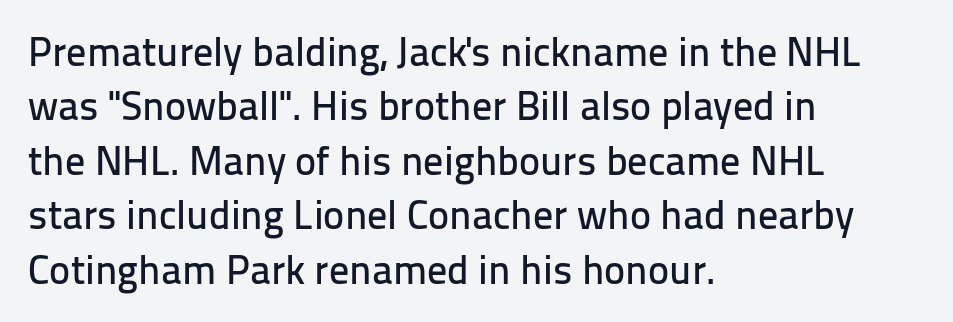
The image shows 40 px sans-serif type, upright; set left-aligned, normal line spacing (1.36x), normal letter spacing, not underlined; low stroke contrast and a medium x-height.
